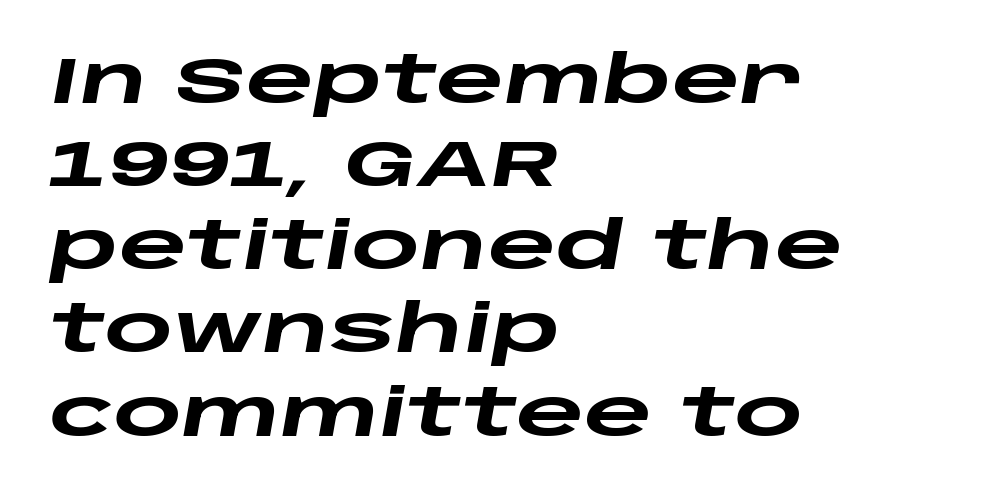
The image shows 66 px heavy, wide type, italic (leaning right); set left-aligned, normal line spacing (1.26x), normal letter spacing, not underlined; low stroke contrast and a large x-height.
